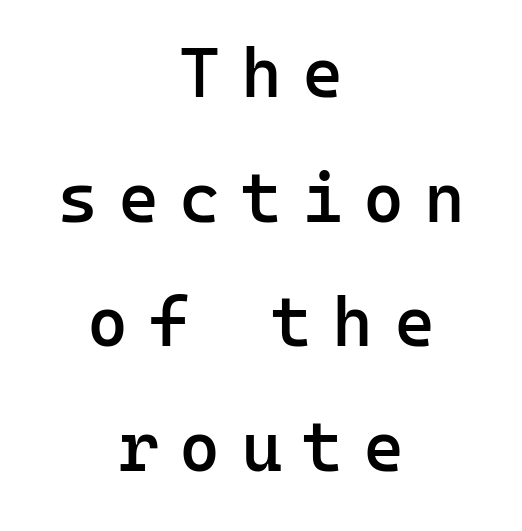
Q: Is the text bold? A: Semi-bold.
Q: Is the text italic (slanted)? A: No, it is upright.
Q: Is the typeface a serif or a sans-serif typeface? A: Sans-serif.
Q: Is the text underlined? A: No.
Q: How is the paragraph aligned? A: Centered.
Q: Is the spacing between letters normal or unusually wide? A: Unusually wide.
Q: Width (condensed, normal, or wide)? A: Normal.
Q: Stroke contrast? A: Low.
Q: x-height? A: Medium.
Q: Monospaced? A: Yes.
